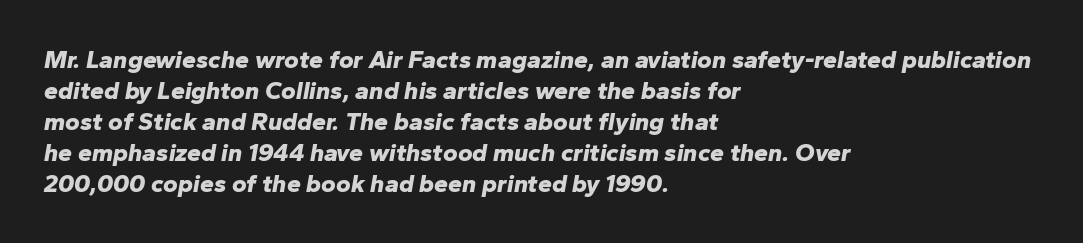
You'd pick this weight for a headline — it's a proper bold. Descender tails drop into unmarked territory. Compared with ordinary roman type, these characters are visibly tilted. Is the block centered? No — it sits flush against the left margin.
